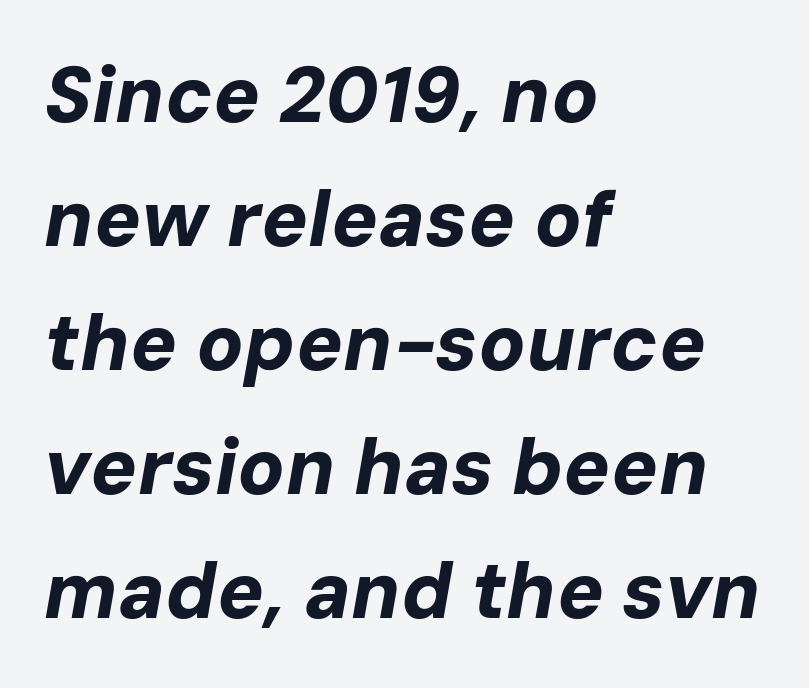
Q: Is the text bold? A: Yes.
Q: Is the text italic (slanted)? A: Yes, it leans right by about 10 degrees.
Q: Is the text underlined? A: No.
Q: How is the paragraph aligned? A: Left-aligned.
Q: Is the spacing between letters normal or unusually wide? A: Normal.
Q: Is the spacing between lines tight, normal or loose? A: Normal.
Q: Width (condensed, normal, or wide)? A: Normal.
Q: Stroke contrast? A: Low.
Q: x-height? A: Medium.
Q: Monospaced? A: No.
